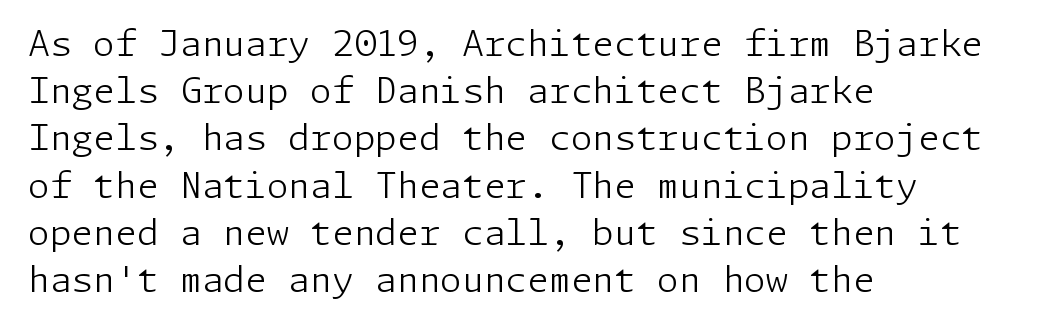
{"serif": "no", "italic": "no", "bold": "no", "weight": "light", "width": "normal", "stroke_contrast": "low", "x_height": "medium", "underline": "no", "align": "left", "line_spacing": "normal", "line_spacing_ratio": 1.35, "letter_spacing": "normal", "letter_spacing_em": 0.0, "glyph_px": 35}
